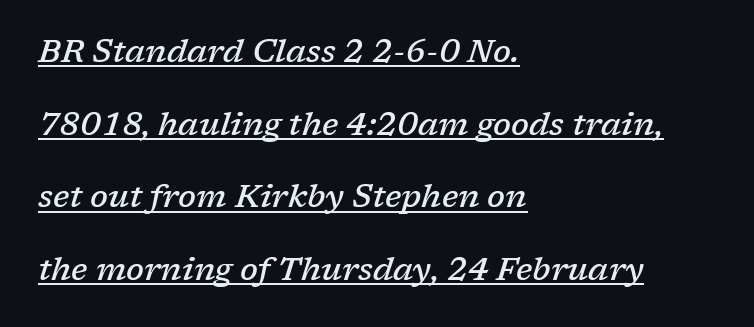
Q: Is the text bold? A: Semi-bold.
Q: Is the text italic (slanted)? A: Yes, it leans right by about 17 degrees.
Q: Is the typeface a serif or a sans-serif typeface? A: Serif.
Q: Is the text underlined? A: Yes.
Q: How is the paragraph aligned? A: Left-aligned.
Q: Is the spacing between letters normal or unusually wide? A: Normal.
Q: Is the spacing between lines tight, normal or loose? A: Loose.
Q: Width (condensed, normal, or wide)? A: Normal.
Q: Stroke contrast? A: Low.
Q: x-height? A: Medium.
Q: Monospaced? A: No.
